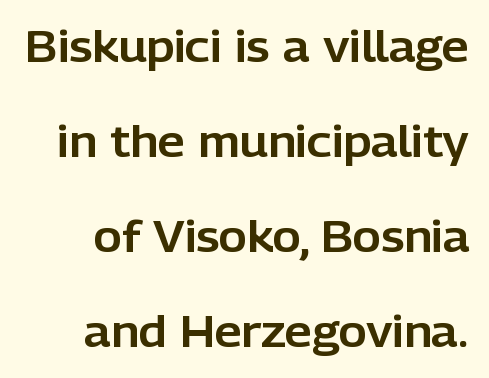
Q: Is the text italic (slanted)? A: No, it is upright.
Q: Is the typeface a serif or a sans-serif typeface? A: Sans-serif.
Q: Is the text underlined? A: No.
Q: Is the spacing between letters normal or unusually wide? A: Normal.
Q: Is the spacing between lines tight, normal or loose? A: Loose.
Q: Width (condensed, normal, or wide)? A: Normal.
Q: Stroke contrast? A: Low.
Q: x-height? A: Medium.
Q: Monospaced? A: No.
